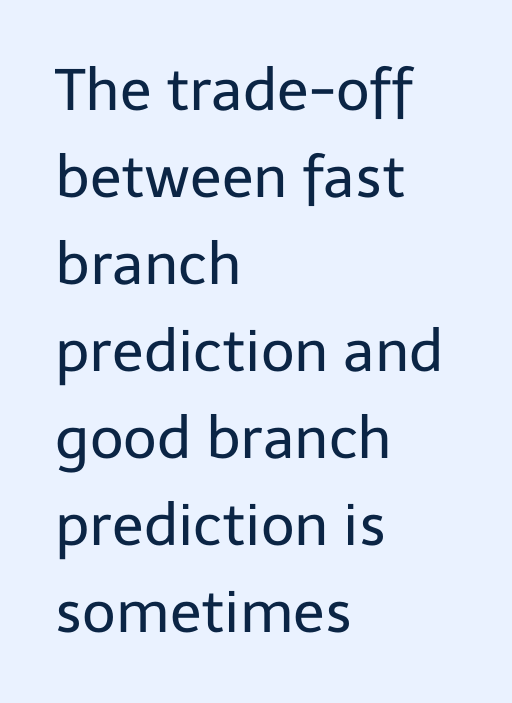
{"serif": "no", "italic": "no", "bold": "no", "weight": "regular", "width": "normal", "stroke_contrast": "low", "x_height": "medium", "monospaced": "no", "underline": "no", "align": "left", "line_spacing": "normal", "line_spacing_ratio": 1.5, "letter_spacing": "normal", "letter_spacing_em": 0.0, "glyph_px": 58}
